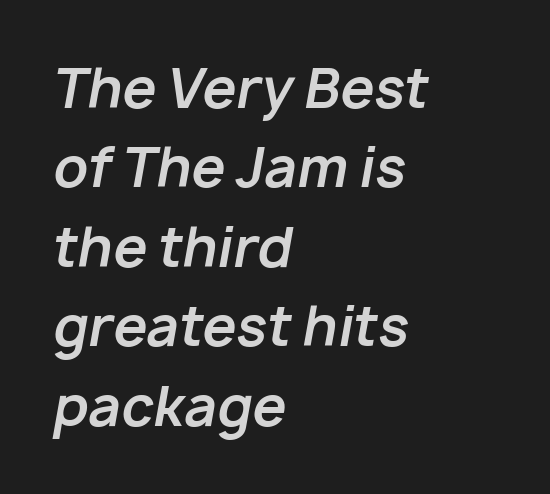
{"italic": "yes", "lean": "right", "slant_degrees": 10, "bold": "yes", "weight": "bold", "width": "normal", "stroke_contrast": "low", "x_height": "medium", "monospaced": "no", "underline": "no", "align": "left", "line_spacing": "normal", "line_spacing_ratio": 1.47, "letter_spacing": "normal", "letter_spacing_em": 0.0, "glyph_px": 54}
